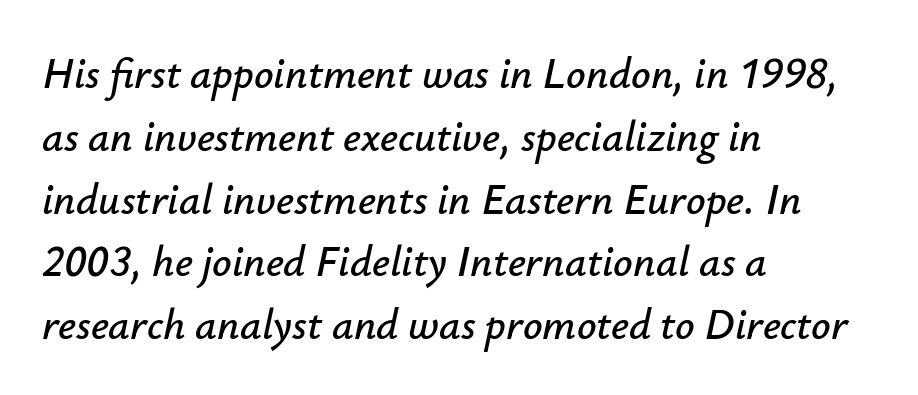
The image shows 43 px text type, italic (leaning right); set left-aligned, normal line spacing (1.46x), normal letter spacing, not underlined; low stroke contrast and a small x-height.
